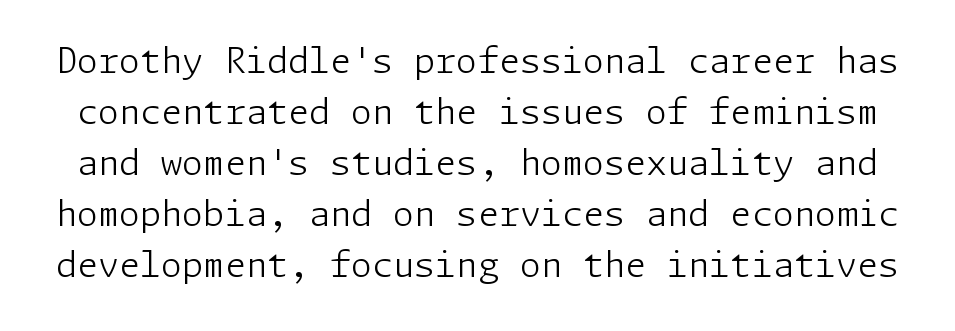
The image shows 34 px light sans-serif type, upright; set normal line spacing (1.5x), normal letter spacing, not underlined; low stroke contrast and a medium x-height.
